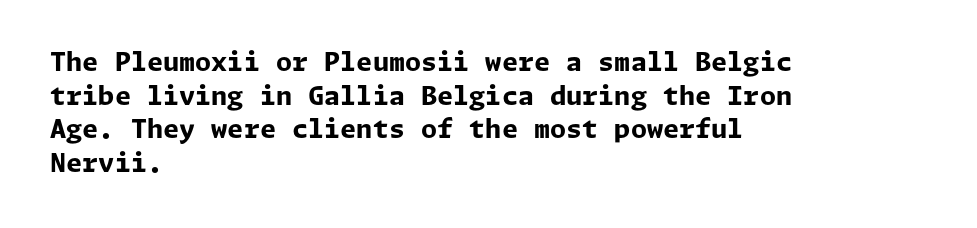
The image shows 26 px bold type, upright; set left-aligned, normal line spacing (1.29x), normal letter spacing, not underlined.
